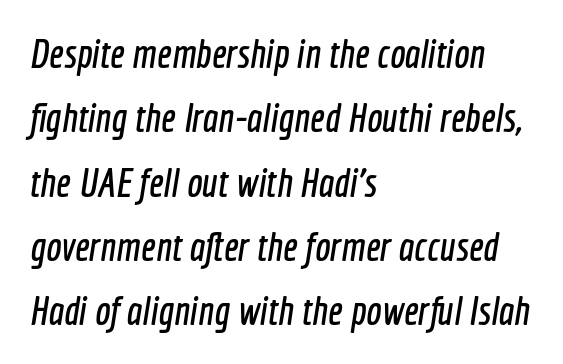
Inter-character spacing is left at the font's built-in metrics. Successive baselines arrive at the customary interval. Each letter's strokes conclude bluntly, with no projecting serifs. Descenders are the only things crossing below the line. Alignment: flush left. The passage shown is typed in a proportional face where columns would drift.
